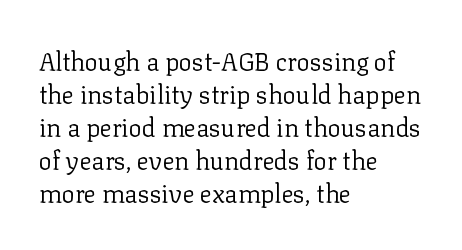
The image shows 25 px text type, upright; set left-aligned, normal line spacing (1.32x), normal letter spacing, not underlined.
